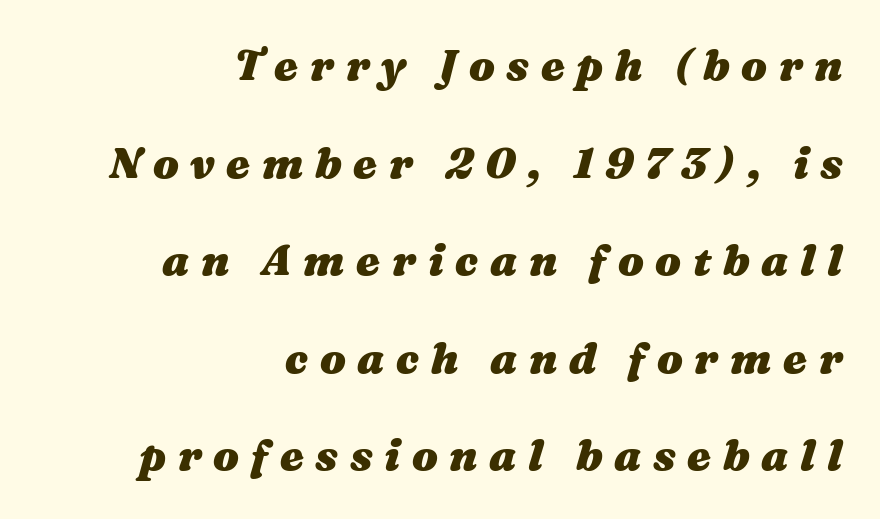
{"italic": "yes", "lean": "right", "slant_degrees": 16, "bold": "yes", "weight": "heavy", "width": "wide", "stroke_contrast": "medium", "x_height": "medium", "monospaced": "no", "underline": "no", "align": "right", "line_spacing": "loose", "line_spacing_ratio": 2.27, "letter_spacing": "wide", "letter_spacing_em": 0.27, "glyph_px": 43}
